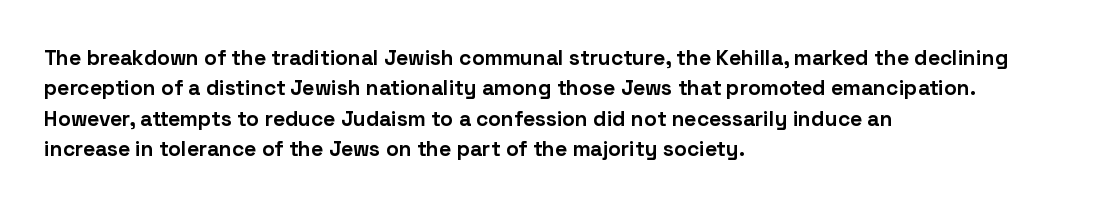
Notice how the stems are strictly vertical — no italics here. These words are printed bold, with thick strokes throughout. Leading: standard. You could call the tracking neutral — neither tight nor loose. The rendering anchors every line to the left-hand side. The words here are not underlined.
